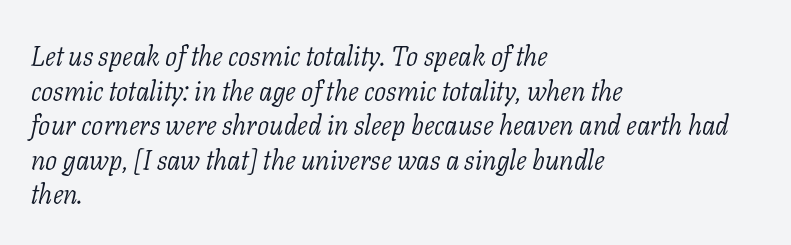
{"italic": "yes", "lean": "right", "slant_degrees": 11, "bold": "no", "underline": "no", "align": "left", "line_spacing": "normal", "line_spacing_ratio": 1.28, "letter_spacing": "normal", "letter_spacing_em": 0.0, "glyph_px": 27}
